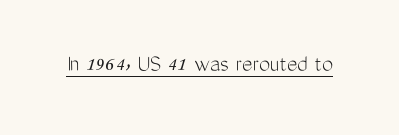
The letterforms sit at book weight or below. Posture: upright roman. Here the glyphs are tracked normally, forming tight word shapes. The words here are underlined.
